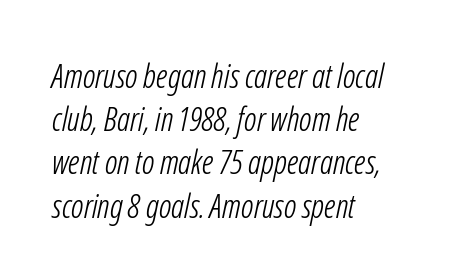
{"serif": "no", "bold": "no", "weight": "light", "width": "condensed", "stroke_contrast": "low", "x_height": "medium", "monospaced": "no", "underline": "no", "align": "left", "line_spacing": "normal", "line_spacing_ratio": 1.31, "letter_spacing": "normal", "letter_spacing_em": 0.0, "glyph_px": 33}
